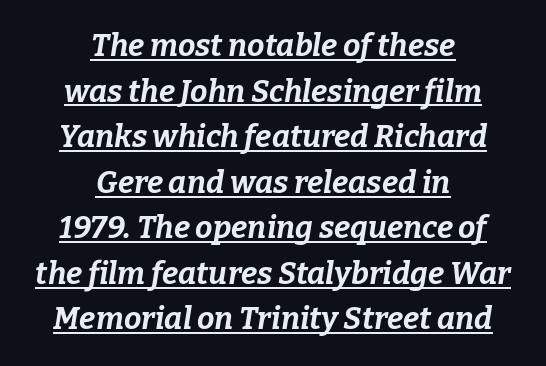
Does the weight exceed regular? Yes, all the way to bold. Compared with typical paragraphs, the rows here are spaced about the same. In designer terms, the underline attribute is active on this setting. Each line is balanced around a shared central axis. Compared with typical body copy, the letter spacing here is the same.
